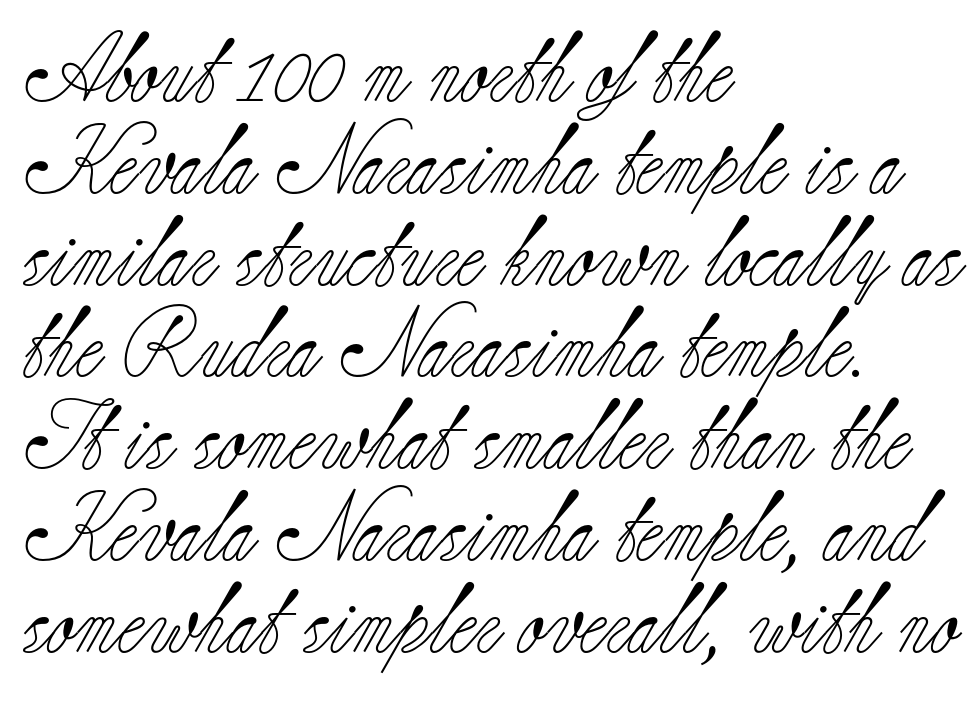
{"serif": "yes", "bold": "no", "weight": "light", "width": "normal", "stroke_contrast": "low", "x_height": "small", "monospaced": "no", "underline": "no", "align": "left", "line_spacing": "normal", "line_spacing_ratio": 1.33, "letter_spacing": "normal", "letter_spacing_em": 0.0, "glyph_px": 69}
